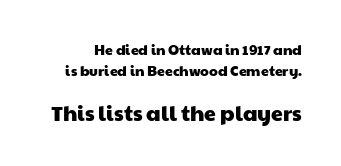
The image shows 21 px text type; set normal line spacing (1.47x), normal letter spacing, not underlined; the second (bottom) block is 1.5x larger.
